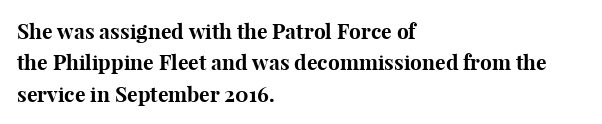
Q: Is the text bold? A: Yes.
Q: Is the text italic (slanted)? A: No, it is upright.
Q: Is the text underlined? A: No.
Q: How is the paragraph aligned? A: Left-aligned.
Q: Is the spacing between letters normal or unusually wide? A: Normal.
Q: Is the spacing between lines tight, normal or loose? A: Normal.
